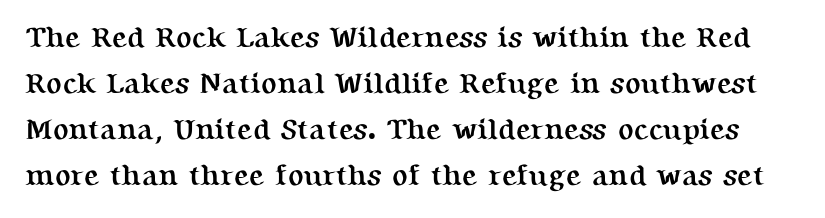
{"serif": "yes", "italic": "no", "bold": "yes", "weight": "semibold", "width": "normal", "stroke_contrast": "medium", "x_height": "medium", "monospaced": "no", "underline": "no", "line_spacing": "normal", "line_spacing_ratio": 1.59, "letter_spacing": "normal", "letter_spacing_em": 0.0, "glyph_px": 29}
